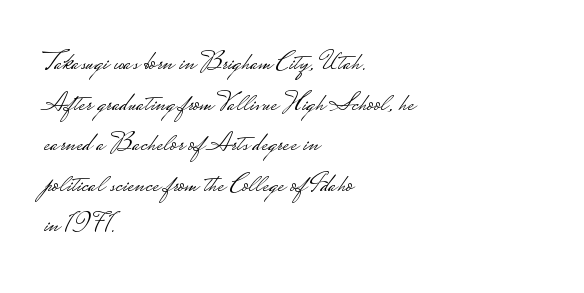
The face used here is a sans, in the tradition of grotesques and geometrics. Weight: not bold — regular or lighter. Typeset ragged right — the left edge is the straight one. A typesetter would call this proportional, since set widths differ per character. The strip under each line holds only bare page.
